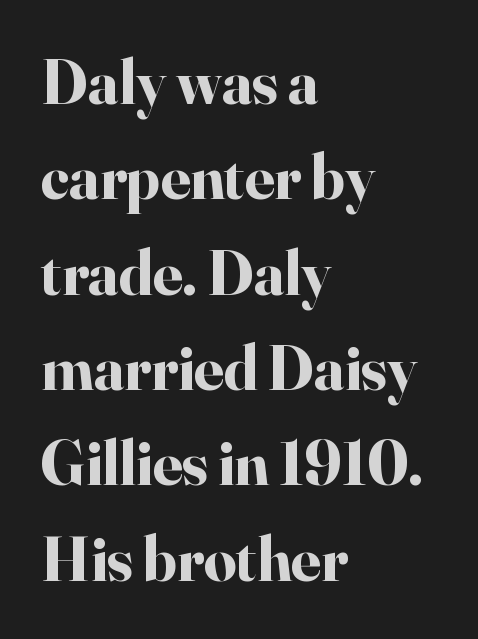
Q: Is the text bold? A: Yes.
Q: Is the text italic (slanted)? A: No, it is upright.
Q: Is the typeface a serif or a sans-serif typeface? A: Serif.
Q: Is the text underlined? A: No.
Q: How is the paragraph aligned? A: Left-aligned.
Q: Is the spacing between letters normal or unusually wide? A: Normal.
Q: Is the spacing between lines tight, normal or loose? A: Normal.
Q: Width (condensed, normal, or wide)? A: Normal.
Q: Stroke contrast? A: High.
Q: x-height? A: Small.
Q: Monospaced? A: No.
